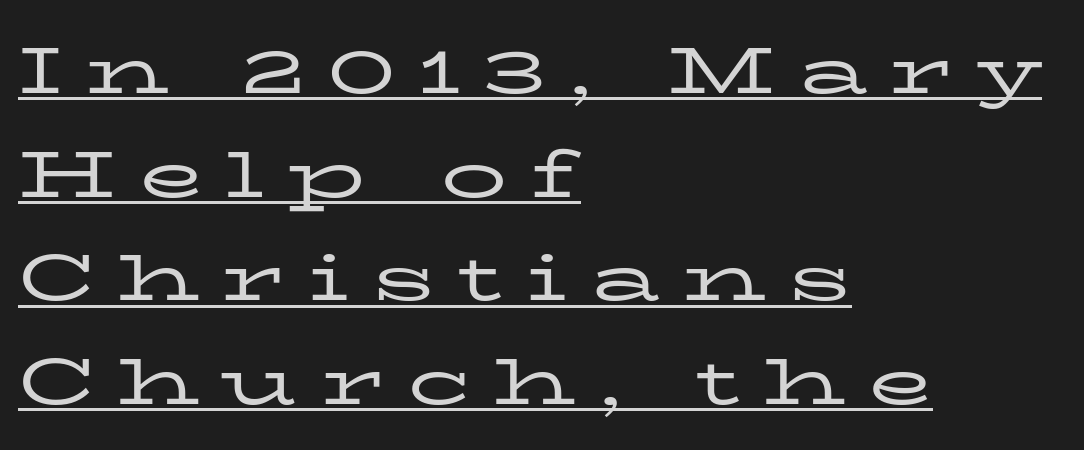
Q: Is the text bold? A: No.
Q: Is the text italic (slanted)? A: No, it is upright.
Q: Is the typeface a serif or a sans-serif typeface? A: Serif.
Q: Is the text underlined? A: Yes.
Q: How is the paragraph aligned? A: Left-aligned.
Q: Is the spacing between letters normal or unusually wide? A: Unusually wide.
Q: Is the spacing between lines tight, normal or loose? A: Normal.
Q: Width (condensed, normal, or wide)? A: Wide.
Q: Stroke contrast? A: Low.
Q: x-height? A: Medium.
Q: Monospaced? A: No.
